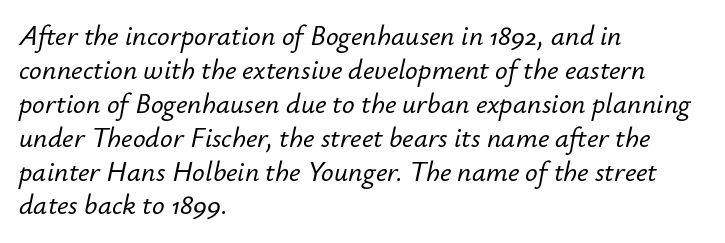
Every row of glyphs begins at an identical x-position on the left. A typesetter would call this proportional, since set widths differ per character. The letterforms sit shoulder to shoulder at normal distance. A bare baseline throughout the passage. The axis of the letterforms is tilted away from vertical.
